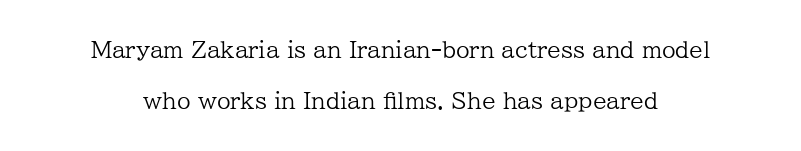
The image shows 22 px text type, upright; set loose line spacing (2.33x), normal letter spacing, not underlined.
